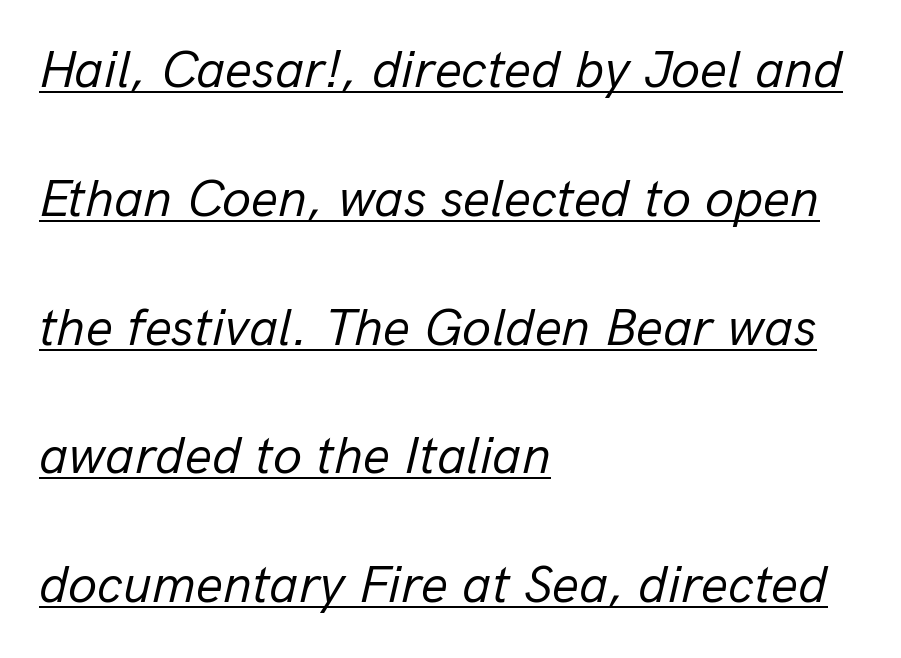
What decoration does the sample have? An underline. Compared with typical body copy, the letter spacing here is the same. Layout note: lines flush left. You could not count columns in this text — the font is proportionally spaced. Summary of vertical rhythm: relaxed, with wide interline spacing. The rendering applies a slant to the glyphs.
